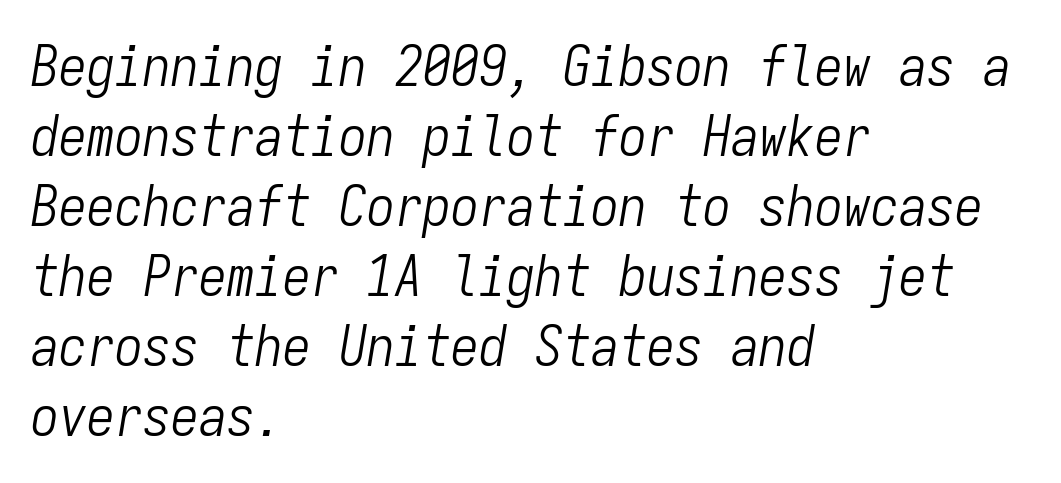
Q: Is the text bold? A: No.
Q: Is the text italic (slanted)? A: Yes, it leans right by about 9 degrees.
Q: Is the text underlined? A: No.
Q: How is the paragraph aligned? A: Left-aligned.
Q: Is the spacing between letters normal or unusually wide? A: Normal.
Q: Is the spacing between lines tight, normal or loose? A: Normal.
Q: Width (condensed, normal, or wide)? A: Condensed.
Q: Stroke contrast? A: Low.
Q: x-height? A: Medium.
Q: Monospaced? A: Yes.
